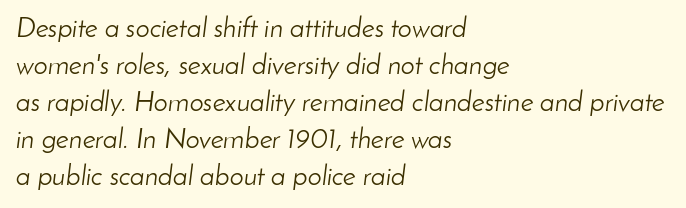
The image shows 28 px light type, italic (leaning right); set left-aligned, normal line spacing (1.32x), normal letter spacing, not underlined; low stroke contrast and a small x-height.
